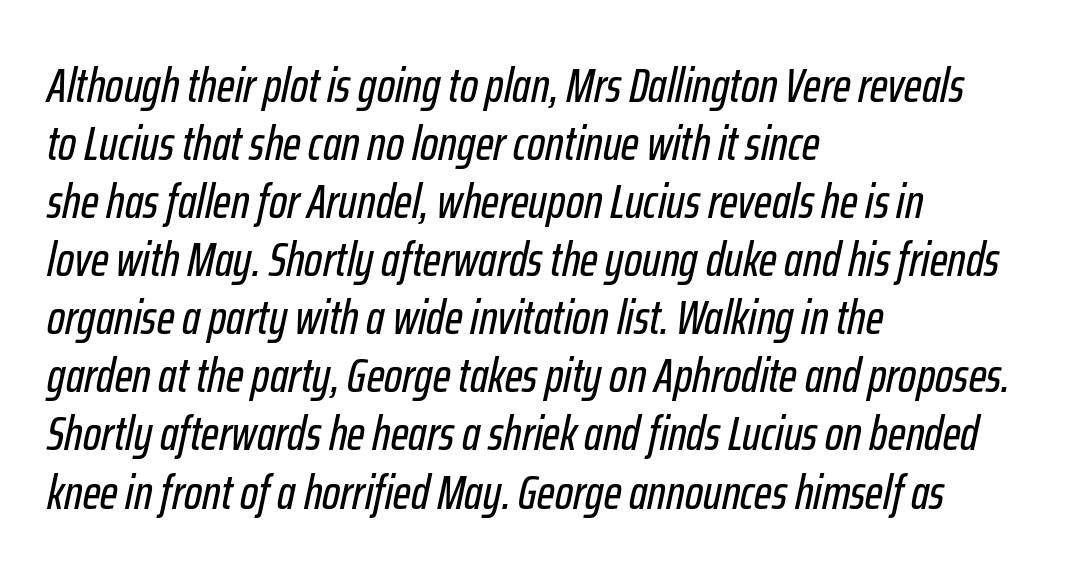
{"italic": "yes", "lean": "right", "slant_degrees": 12, "width": "condensed", "stroke_contrast": "low", "x_height": "medium", "monospaced": "no", "underline": "no", "align": "left", "line_spacing_ratio": 1.21, "letter_spacing": "normal", "letter_spacing_em": 0.0, "glyph_px": 48}
